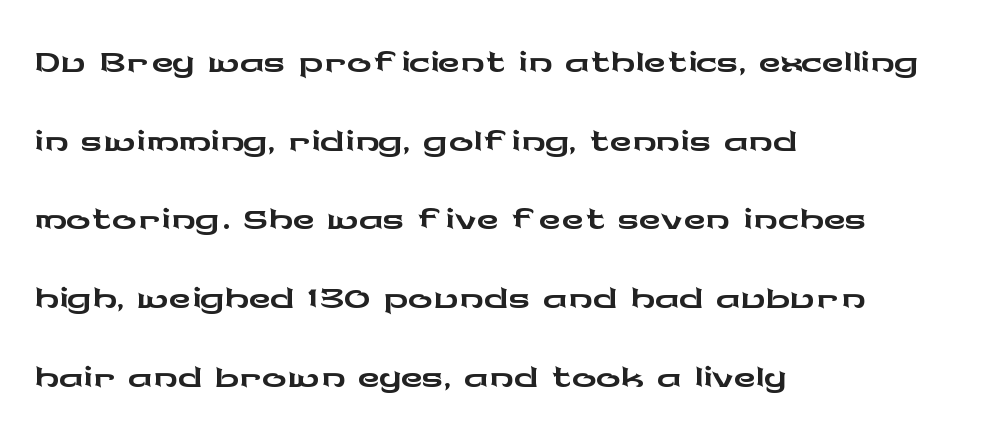
Q: Is the text italic (slanted)? A: No, it is upright.
Q: Is the typeface a serif or a sans-serif typeface? A: Sans-serif.
Q: Is the text underlined? A: No.
Q: How is the paragraph aligned? A: Left-aligned.
Q: Is the spacing between letters normal or unusually wide? A: Normal.
Q: Is the spacing between lines tight, normal or loose? A: Normal.
Q: Width (condensed, normal, or wide)? A: Wide.
Q: Stroke contrast? A: Low.
Q: x-height? A: Medium.
Q: Monospaced? A: No.
